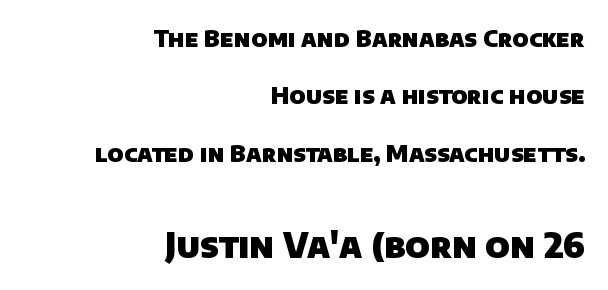
You could not count columns in this text — the font is proportionally spaced. A full-strength bold gives these letters their thick strokes. Compared with typical body copy, the letter spacing here is the same. This sample uses a sans-serif face. Note: smaller setting up top, larger setting below.
